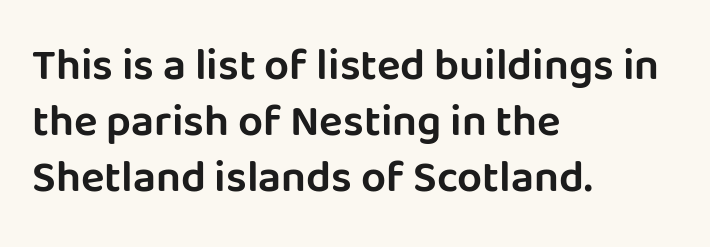
The image shows 44 px sans-serif type, upright; set left-aligned, normal line spacing (1.27x), normal letter spacing, not underlined; low stroke contrast and a large x-height.
